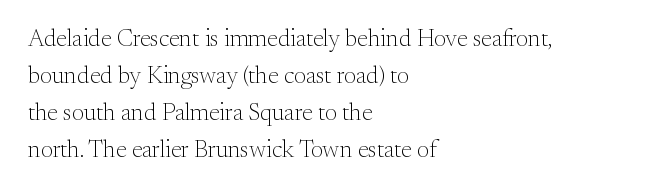
Vertical strokes here are truly vertical. Every row of glyphs begins at an identical x-position on the left. Between one letter and the next there's only the usual sliver of space. Only glyphs here, with clear space below each row.
